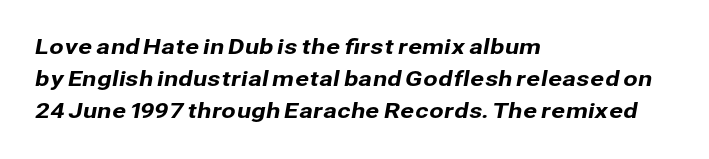
This block has exactly the height ordinary leading produces. Line beginnings align vertically; line endings do not. Descenders are the only things crossing below the line. Nothing unusual about the tracking: characters are spaced as the font intends.
